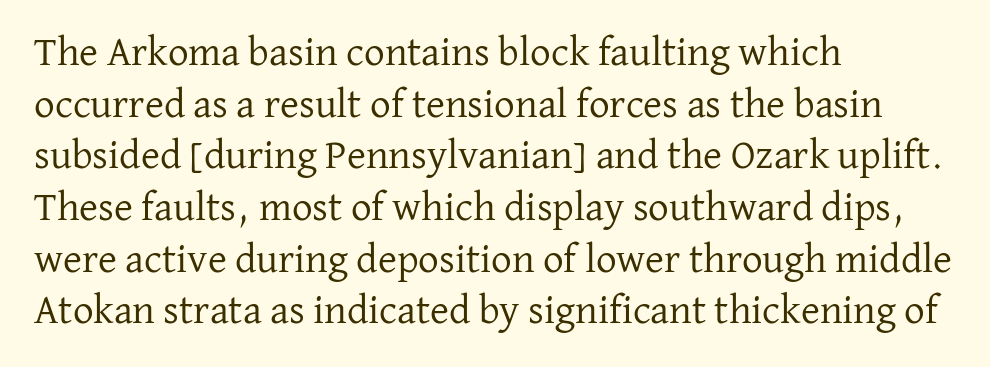
The typography opts for an upright posture over an oblique one. The face looks like a standard text weight, possibly lighter. Serif or sans? Serif — the stroke terminals have little feet. Baseline-to-baseline distance is the conventional proportion of letter height. The rendering keeps characters at their native spacing. This sample is left-justified, so line endings fall wherever the words run out.
